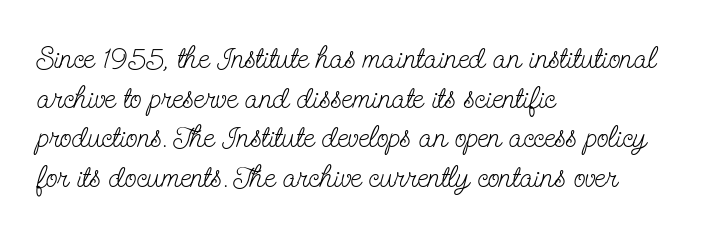
Q: Is the text bold? A: No.
Q: Is the text italic (slanted)? A: Yes.
Q: Is the typeface a serif or a sans-serif typeface? A: Serif.
Q: Is the text underlined? A: No.
Q: How is the paragraph aligned? A: Left-aligned.
Q: Is the spacing between letters normal or unusually wide? A: Normal.
Q: Is the spacing between lines tight, normal or loose? A: Normal.
Q: Width (condensed, normal, or wide)? A: Condensed.
Q: Stroke contrast? A: Low.
Q: x-height? A: Small.
Q: Monospaced? A: No.
